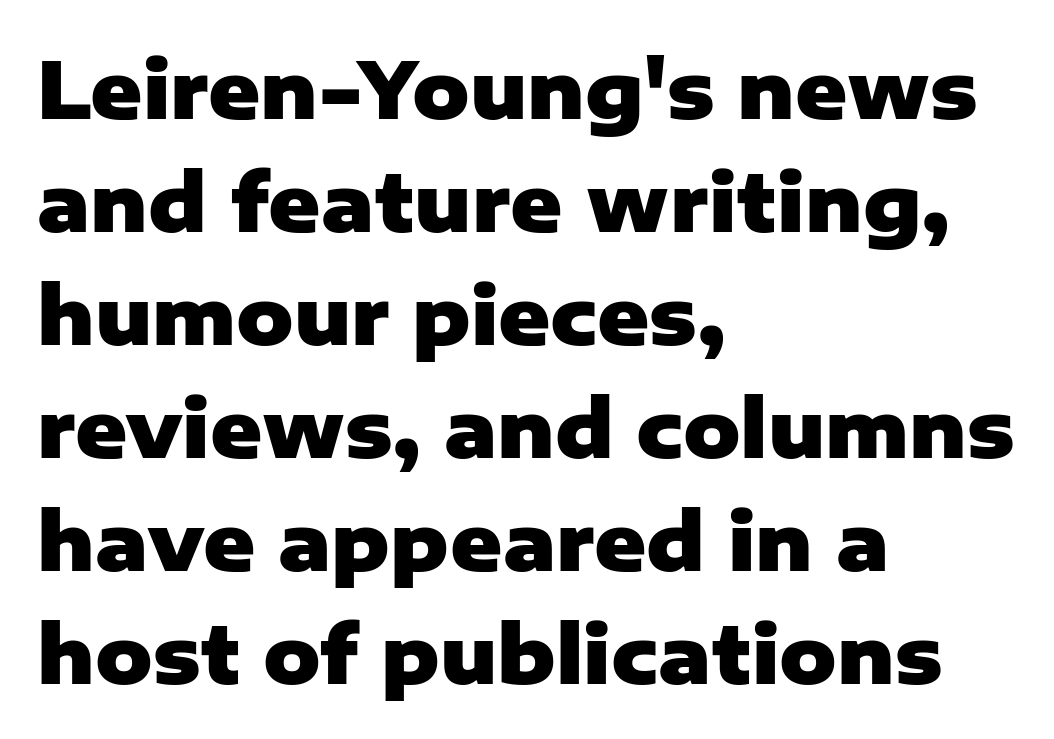
Q: Is the text bold? A: Yes.
Q: Is the text italic (slanted)? A: No, it is upright.
Q: Is the typeface a serif or a sans-serif typeface? A: Sans-serif.
Q: Is the text underlined? A: No.
Q: How is the paragraph aligned? A: Left-aligned.
Q: Is the spacing between letters normal or unusually wide? A: Normal.
Q: Is the spacing between lines tight, normal or loose? A: Normal.
Q: Width (condensed, normal, or wide)? A: Normal.
Q: Stroke contrast? A: Low.
Q: x-height? A: Medium.
Q: Monospaced? A: No.
